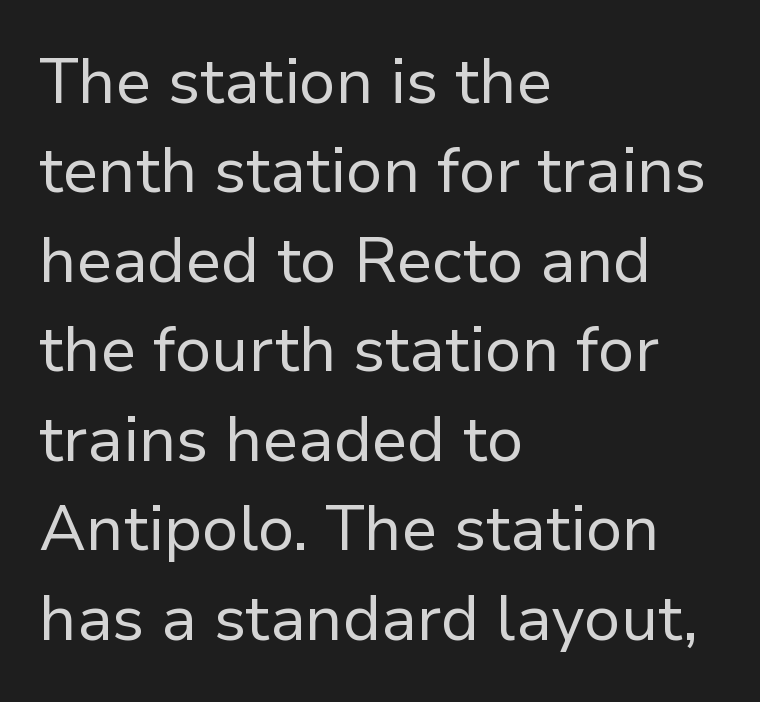
The image shows 63 px regular-weight sans-serif type, upright; set left-aligned, normal line spacing (1.42x), normal letter spacing, not underlined; low stroke contrast and a medium x-height.
